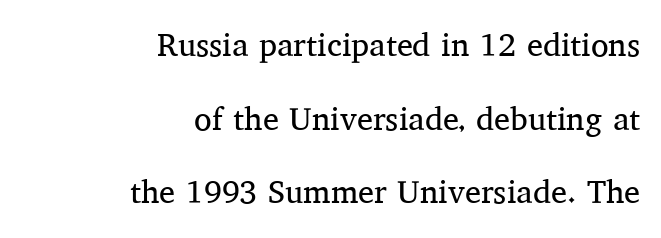
Q: Is the text bold? A: No.
Q: Is the text italic (slanted)? A: No, it is upright.
Q: Is the typeface a serif or a sans-serif typeface? A: Serif.
Q: Is the text underlined? A: No.
Q: How is the paragraph aligned? A: Right-aligned.
Q: Is the spacing between letters normal or unusually wide? A: Normal.
Q: Is the spacing between lines tight, normal or loose? A: Loose.
Q: Width (condensed, normal, or wide)? A: Normal.
Q: Stroke contrast? A: Medium.
Q: x-height? A: Medium.
Q: Monospaced? A: No.
